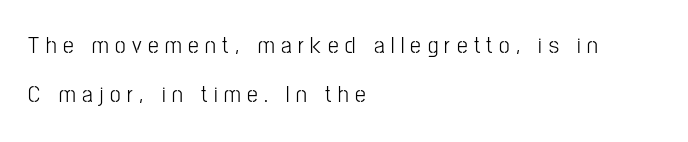
{"italic": "no", "bold": "no", "underline": "no", "align": "left", "line_spacing": "loose", "line_spacing_ratio": 2.03, "letter_spacing": "wide", "letter_spacing_em": 0.27, "glyph_px": 24}
